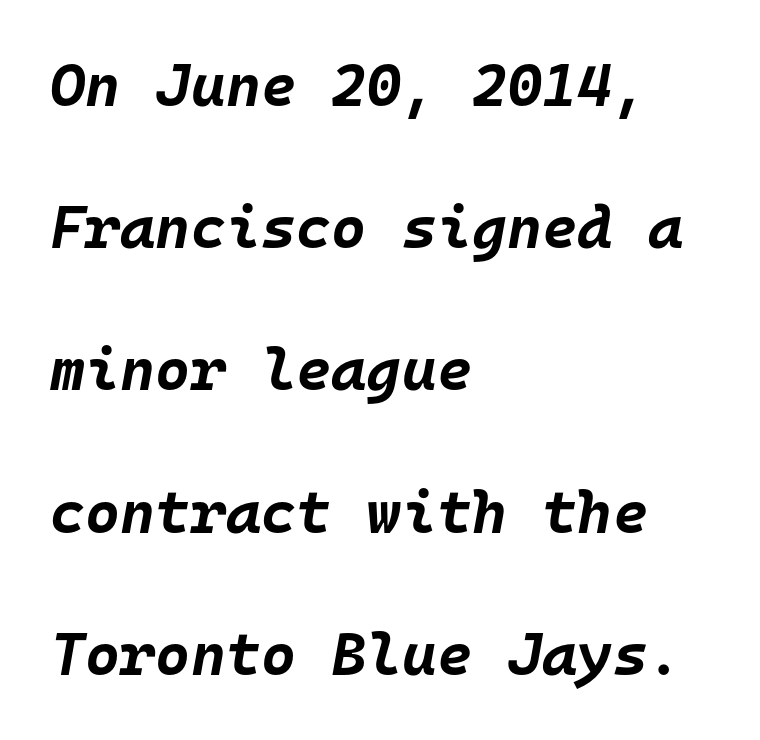
Q: Is the text bold? A: Yes.
Q: Is the text italic (slanted)? A: Yes, it leans right by about 10 degrees.
Q: Is the text underlined? A: No.
Q: How is the paragraph aligned? A: Left-aligned.
Q: Is the spacing between letters normal or unusually wide? A: Normal.
Q: Is the spacing between lines tight, normal or loose? A: Loose.
Q: Width (condensed, normal, or wide)? A: Normal.
Q: Stroke contrast? A: Low.
Q: x-height? A: Large.
Q: Monospaced? A: Yes.
